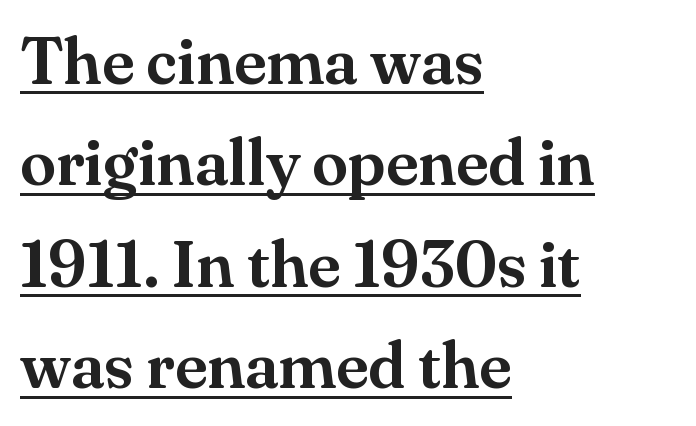
Q: Is the text italic (slanted)? A: No, it is upright.
Q: Is the typeface a serif or a sans-serif typeface? A: Serif.
Q: Is the text underlined? A: Yes.
Q: How is the paragraph aligned? A: Left-aligned.
Q: Is the spacing between letters normal or unusually wide? A: Normal.
Q: Is the spacing between lines tight, normal or loose? A: Normal.
Q: Width (condensed, normal, or wide)? A: Normal.
Q: Stroke contrast? A: Medium.
Q: x-height? A: Small.
Q: Monospaced? A: No.
